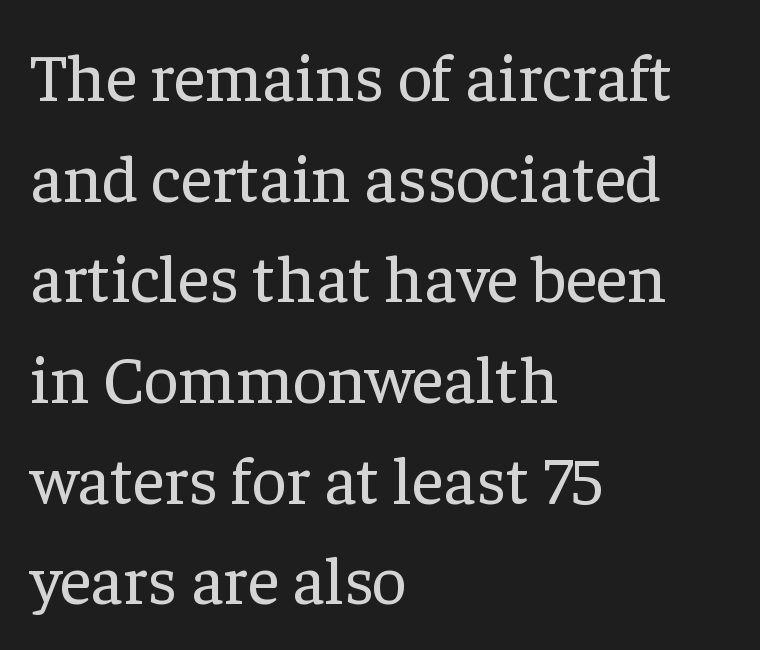
Q: Is the text bold? A: No.
Q: Is the text italic (slanted)? A: No, it is upright.
Q: Is the typeface a serif or a sans-serif typeface? A: Serif.
Q: Is the text underlined? A: No.
Q: How is the paragraph aligned? A: Left-aligned.
Q: Is the spacing between letters normal or unusually wide? A: Normal.
Q: Is the spacing between lines tight, normal or loose? A: Normal.
Q: Width (condensed, normal, or wide)? A: Normal.
Q: Stroke contrast? A: Low.
Q: x-height? A: Medium.
Q: Monospaced? A: No.
